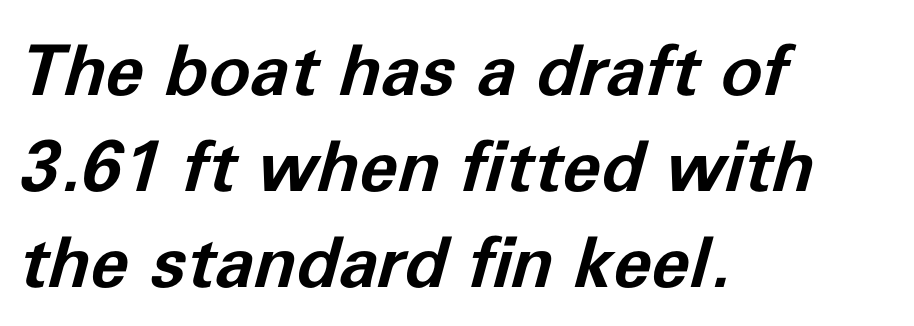
The compositor pushed each line to the left boundary. Spacing verdict: proportional, widths tailored to each character. Italic: yes, the glyphs are oblique. Each new line begins a customary step beneath the previous one. The face used here has the dense, thick strokes of a bold.
